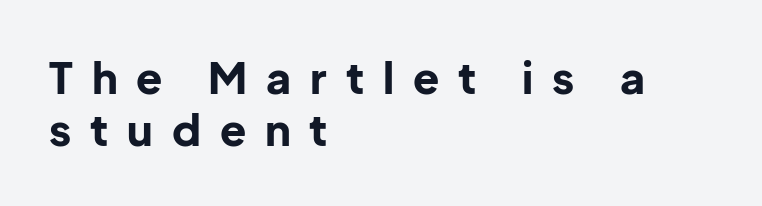
Q: Is the text bold? A: Yes.
Q: Is the text italic (slanted)? A: No, it is upright.
Q: Is the typeface a serif or a sans-serif typeface? A: Sans-serif.
Q: Is the text underlined? A: No.
Q: How is the paragraph aligned? A: Left-aligned.
Q: Is the spacing between letters normal or unusually wide? A: Unusually wide.
Q: Width (condensed, normal, or wide)? A: Normal.
Q: Stroke contrast? A: Low.
Q: x-height? A: Medium.
Q: Monospaced? A: No.
